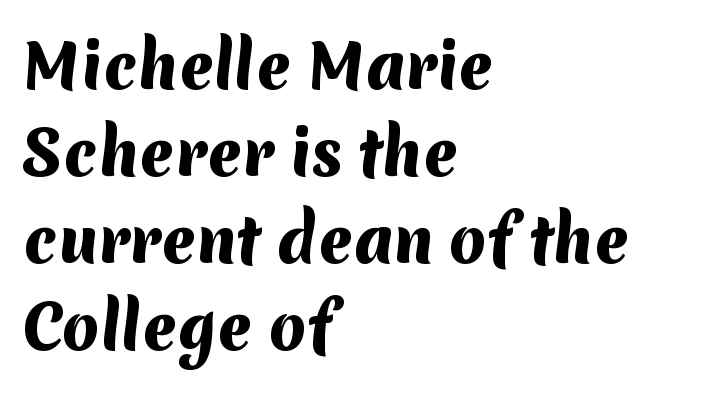
The image shows 60 px heavy sans-serif type; set left-aligned, normal line spacing (1.45x), normal letter spacing, not underlined; medium stroke contrast and a medium x-height.
